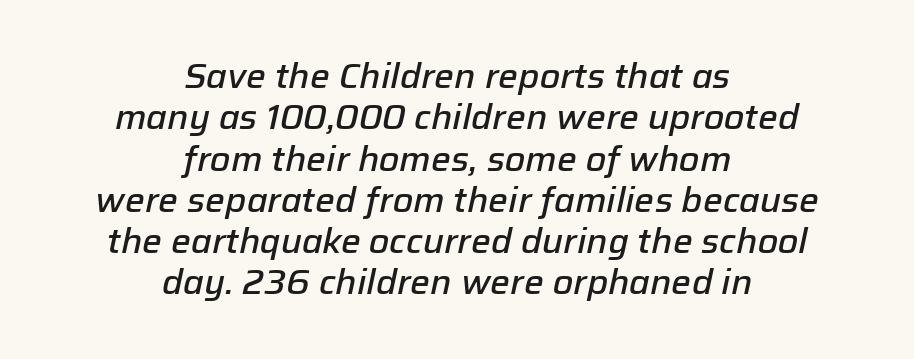
Q: Is the text bold? A: Semi-bold.
Q: Is the text italic (slanted)? A: Yes, it leans right by about 12 degrees.
Q: Is the text underlined? A: No.
Q: How is the paragraph aligned? A: Centered.
Q: Is the spacing between letters normal or unusually wide? A: Normal.
Q: Width (condensed, normal, or wide)? A: Normal.
Q: Stroke contrast? A: Low.
Q: x-height? A: Medium.
Q: Monospaced? A: No.
